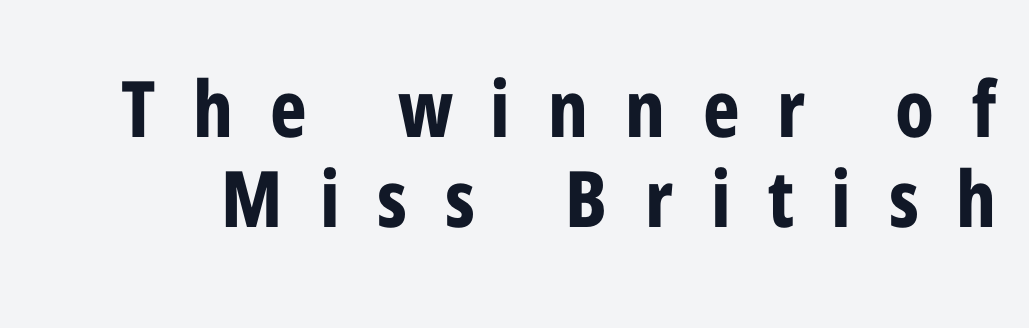
{"serif": "no", "italic": "no", "bold": "yes", "weight": "bold", "width": "condensed", "stroke_contrast": "low", "x_height": "medium", "monospaced": "no", "underline": "no", "line_spacing": "tight", "line_spacing_ratio": 1.15, "letter_spacing": "wide", "letter_spacing_em": 0.48, "glyph_px": 78}
